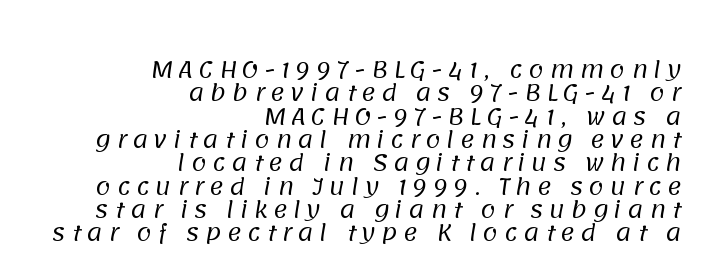
{"bold": "no", "underline": "no", "align": "right", "line_spacing": "tight", "line_spacing_ratio": 1.06, "letter_spacing": "wide", "letter_spacing_em": 0.25, "glyph_px": 22}
